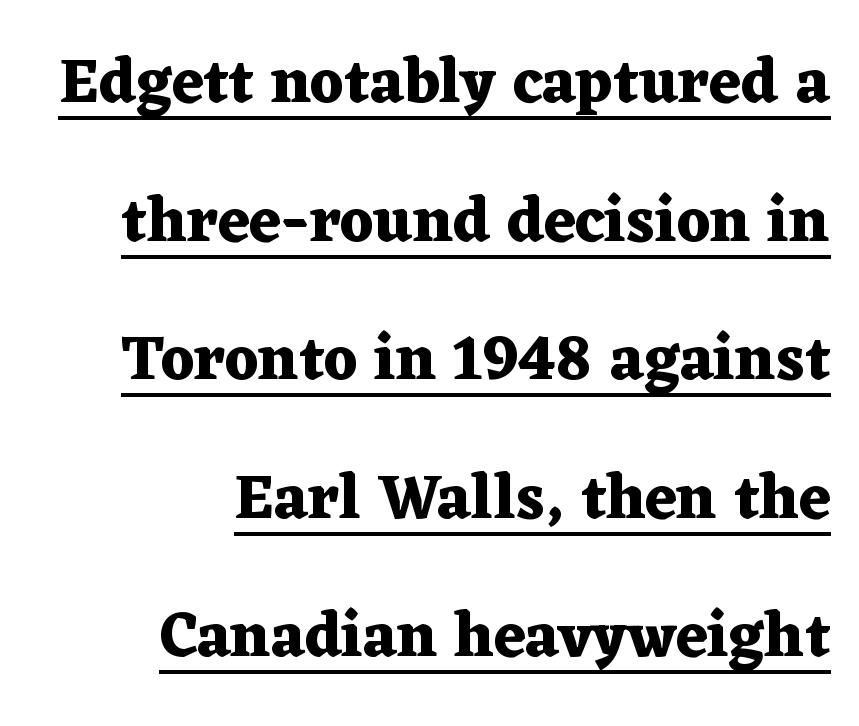
The type sits square on the baseline with zero lean. The specimen includes a rule beneath the text block's lines. The font is running at its bold setting. A typesetter would call this proportional, since set widths differ per character.
